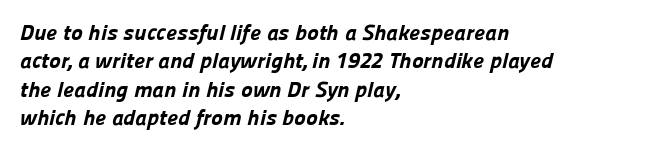
The image shows 22 px bold type; set left-aligned, normal line spacing (1.29x), normal letter spacing, not underlined.
